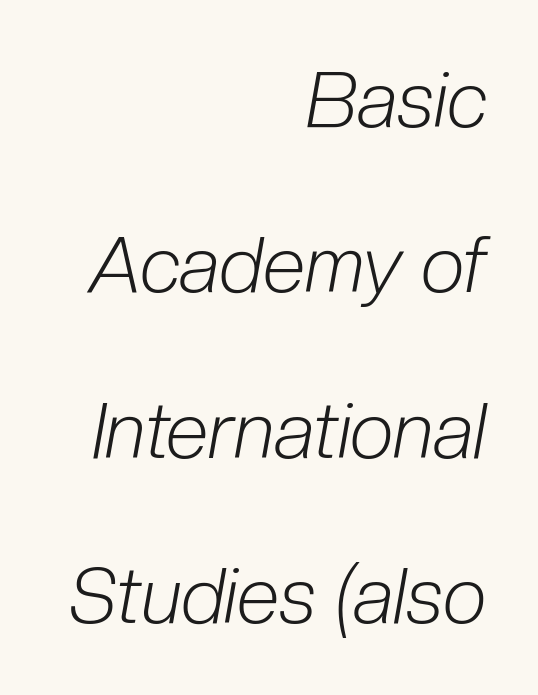
{"italic": "yes", "lean": "right", "slant_degrees": 10, "bold": "no", "weight": "light", "width": "condensed", "stroke_contrast": "low", "x_height": "medium", "monospaced": "no", "underline": "no", "align": "right", "line_spacing": "loose", "line_spacing_ratio": 2.12, "letter_spacing": "normal", "letter_spacing_em": 0.0, "glyph_px": 78}
